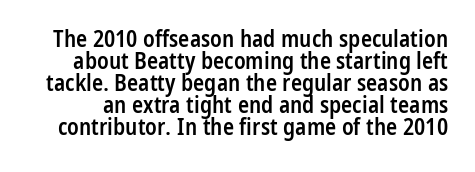
{"italic": "no", "bold": "semi", "underline": "no", "line_spacing": "tight", "line_spacing_ratio": 0.96, "letter_spacing": "normal", "letter_spacing_em": 0.0, "glyph_px": 23}
